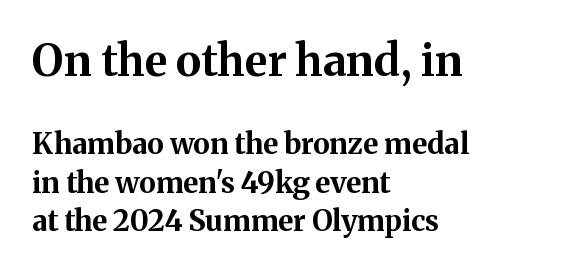
Q: Is the text bold? A: Yes.
Q: Is the text italic (slanted)? A: No, it is upright.
Q: Is the typeface a serif or a sans-serif typeface? A: Serif.
Q: Is the text underlined? A: No.
Q: How is the paragraph aligned? A: Left-aligned.
Q: Is the spacing between letters normal or unusually wide? A: Normal.
Q: Is the spacing between lines tight, normal or loose? A: Normal.
Q: Which block of text is set in a larger size, the first (top) or the second (bottom)? A: The first (top) one.
Q: Width (condensed, normal, or wide)? A: Normal.
Q: Stroke contrast? A: Medium.
Q: x-height? A: Medium.
Q: Monospaced? A: No.
